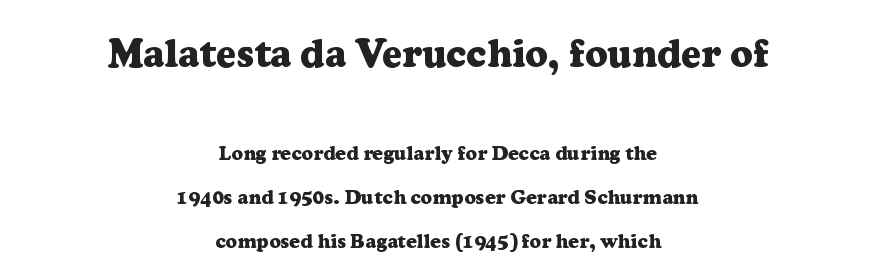
Is the type bold? Yes — the strokes are clearly thick and heavy. The setting favours the middle, as headings and verse often do. Are there feet on the stems? There are — it's a serif. The rendering uses a large line-height, opening up the rows.
